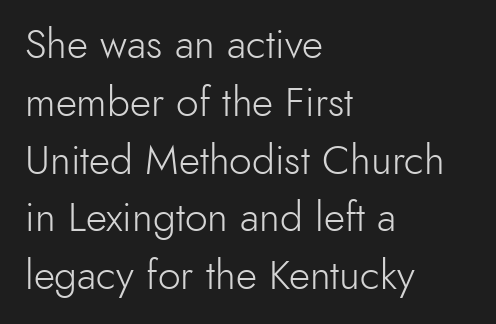
The rendering uses natural spacing where letterforms have individual widths. Regarding serifs, this sample does without them. Posture: vertical. Is there much room between lines? A standard amount, neither cramped nor airy. The letters look calm and open, with moderate or lighter stems.
